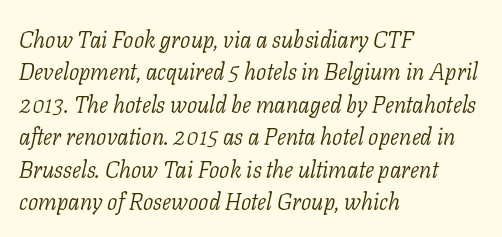
{"italic": "yes", "lean": "right", "slant_degrees": 11, "bold": "no", "underline": "no", "align": "left", "line_spacing": "normal", "line_spacing_ratio": 1.41, "letter_spacing": "normal", "letter_spacing_em": 0.0, "glyph_px": 23}
